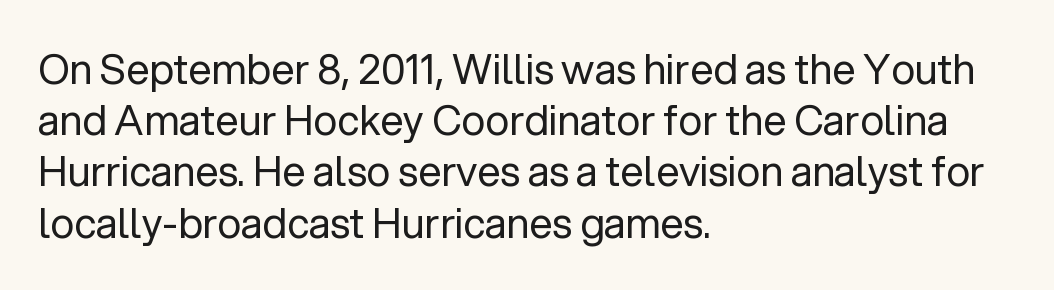
Q: Is the text bold? A: No.
Q: Is the text italic (slanted)? A: No, it is upright.
Q: Is the typeface a serif or a sans-serif typeface? A: Sans-serif.
Q: Is the text underlined? A: No.
Q: How is the paragraph aligned? A: Left-aligned.
Q: Is the spacing between letters normal or unusually wide? A: Normal.
Q: Is the spacing between lines tight, normal or loose? A: Normal.
Q: Width (condensed, normal, or wide)? A: Normal.
Q: Stroke contrast? A: Low.
Q: x-height? A: Medium.
Q: Monospaced? A: No.
